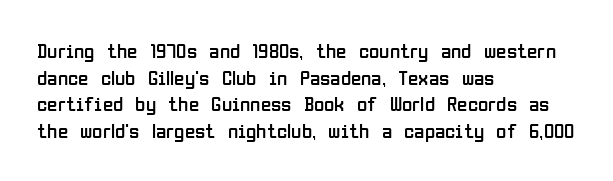
The image shows 21 px text type, upright; set left-aligned, normal line spacing (1.27x), normal letter spacing, not underlined.
